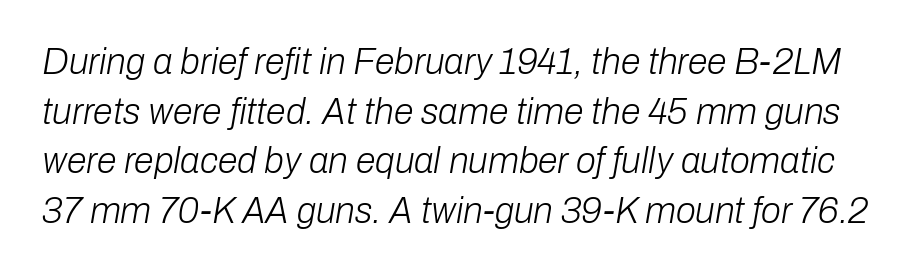
Q: Is the text bold? A: No.
Q: Is the text italic (slanted)? A: Yes, it leans right by about 10 degrees.
Q: Is the text underlined? A: No.
Q: Is the spacing between letters normal or unusually wide? A: Normal.
Q: Is the spacing between lines tight, normal or loose? A: Normal.
Q: Width (condensed, normal, or wide)? A: Normal.
Q: Stroke contrast? A: Low.
Q: x-height? A: Medium.
Q: Monospaced? A: No.
